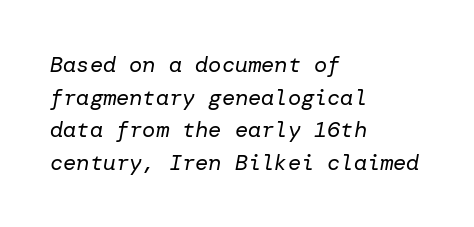
Q: Is the text bold? A: No.
Q: Is the text italic (slanted)? A: Yes, it leans right by about 10 degrees.
Q: Is the text underlined? A: No.
Q: How is the paragraph aligned? A: Left-aligned.
Q: Is the spacing between letters normal or unusually wide? A: Normal.
Q: Is the spacing between lines tight, normal or loose? A: Normal.
